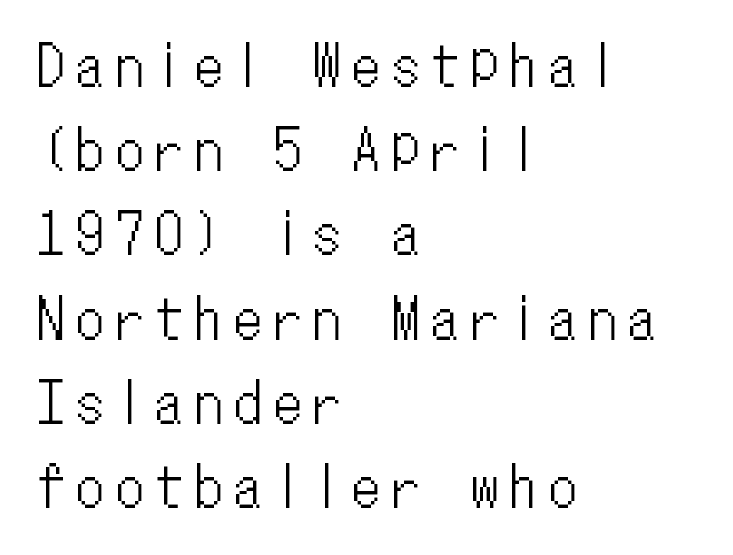
Q: Is the text italic (slanted)? A: No, it is upright.
Q: Is the text underlined? A: No.
Q: How is the paragraph aligned? A: Left-aligned.
Q: Is the spacing between letters normal or unusually wide? A: Unusually wide.
Q: Is the spacing between lines tight, normal or loose? A: Normal.
Q: Width (condensed, normal, or wide)? A: Condensed.
Q: Stroke contrast? A: Low.
Q: x-height? A: Medium.
Q: Monospaced? A: Yes.
